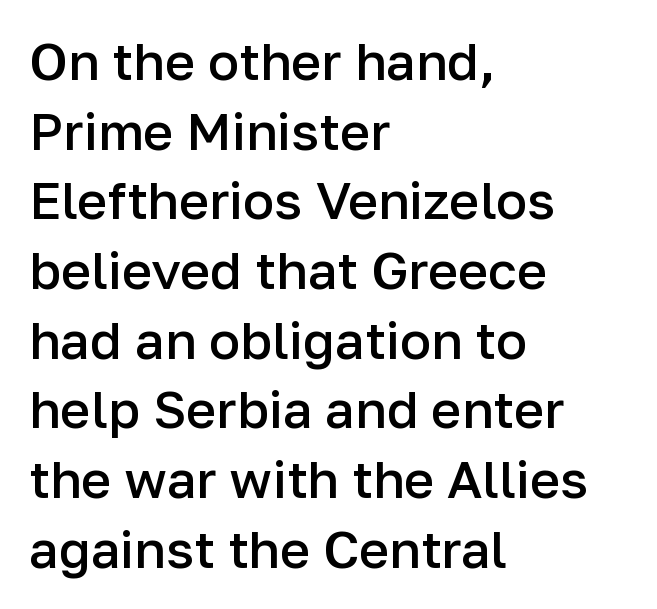
The zone under the glyphs is completely vacant. This is moderately heavy type, rendered in semibold. These lines are rendered in a variable-pitch font. The typesetter chose a ragged-right arrangement here. Typographically, this falls in the sans-serif category.
